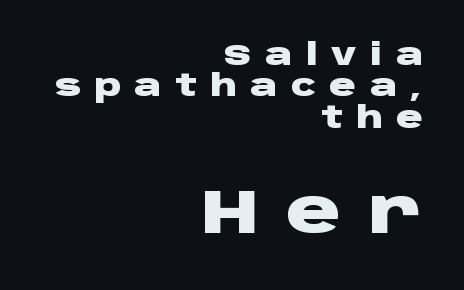
{"serif": "no", "italic": "no", "bold": "yes", "weight": "heavy", "width": "wide", "stroke_contrast": "low", "x_height": "large", "monospaced": "no", "underline": "no", "align": "right", "line_spacing": "tight", "line_spacing_ratio": 1.05, "letter_spacing": "wide", "letter_spacing_em": 0.45, "larger_block": "second", "size_ratio": 2.03, "glyph_px": 61}
